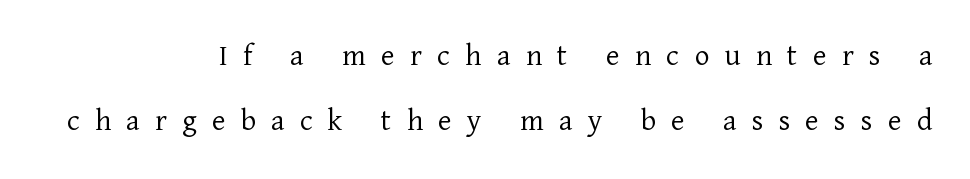
The image shows 32 px light serif type, upright; set right-aligned, loose line spacing (2.04x), unusually wide letter spacing (+0.48 em), not underlined; low stroke contrast and a medium x-height.
